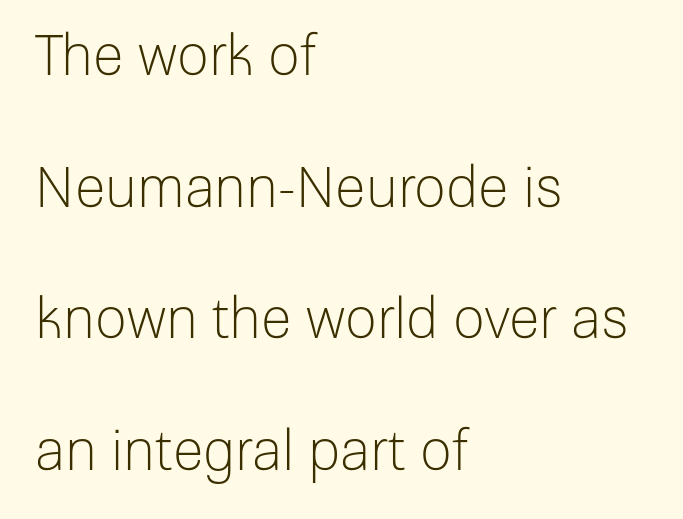
Q: Is the text bold? A: No.
Q: Is the text italic (slanted)? A: No, it is upright.
Q: Is the typeface a serif or a sans-serif typeface? A: Sans-serif.
Q: Is the text underlined? A: No.
Q: How is the paragraph aligned? A: Left-aligned.
Q: Is the spacing between letters normal or unusually wide? A: Normal.
Q: Is the spacing between lines tight, normal or loose? A: Loose.
Q: Width (condensed, normal, or wide)? A: Normal.
Q: Stroke contrast? A: Low.
Q: x-height? A: Medium.
Q: Monospaced? A: No.
